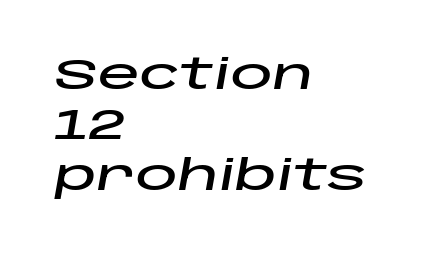
Q: Is the text italic (slanted)? A: Yes, it leans right by about 10 degrees.
Q: Is the text underlined? A: No.
Q: How is the paragraph aligned? A: Left-aligned.
Q: Is the spacing between letters normal or unusually wide? A: Normal.
Q: Width (condensed, normal, or wide)? A: Wide.
Q: Stroke contrast? A: Low.
Q: x-height? A: Large.
Q: Monospaced? A: No.
